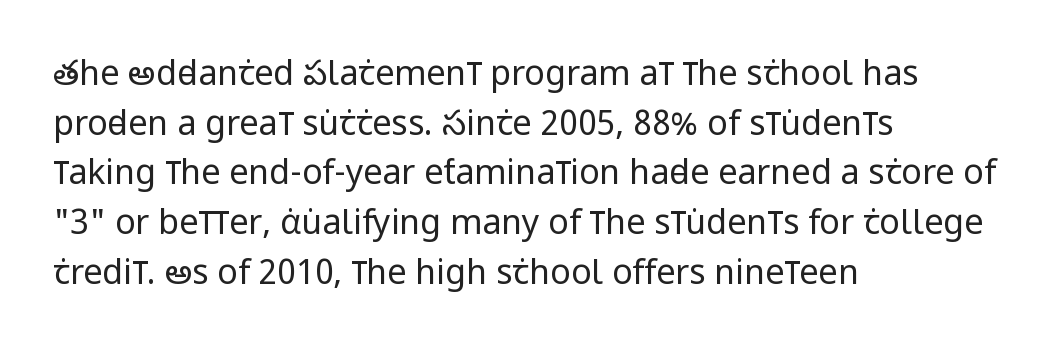
The image shows 34 px regular-weight, condensed sans-serif type, upright; set left-aligned, normal line spacing (1.46x), normal letter spacing, not underlined; low stroke contrast and a large x-height.
